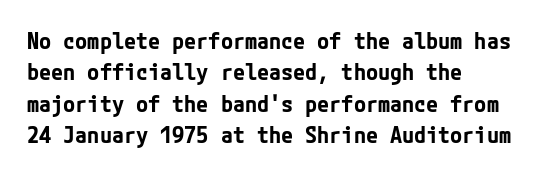
Q: Is the text bold? A: Yes.
Q: Is the text italic (slanted)? A: No, it is upright.
Q: Is the text underlined? A: No.
Q: How is the paragraph aligned? A: Left-aligned.
Q: Is the spacing between letters normal or unusually wide? A: Normal.
Q: Is the spacing between lines tight, normal or loose? A: Normal.
